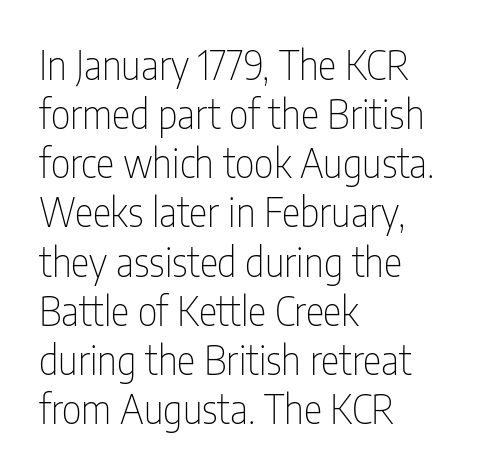
Q: Is the text bold? A: No.
Q: Is the text italic (slanted)? A: No, it is upright.
Q: Is the typeface a serif or a sans-serif typeface? A: Sans-serif.
Q: Is the text underlined? A: No.
Q: How is the paragraph aligned? A: Left-aligned.
Q: Is the spacing between letters normal or unusually wide? A: Normal.
Q: Is the spacing between lines tight, normal or loose? A: Normal.
Q: Width (condensed, normal, or wide)? A: Condensed.
Q: Stroke contrast? A: Low.
Q: x-height? A: Medium.
Q: Monospaced? A: No.
